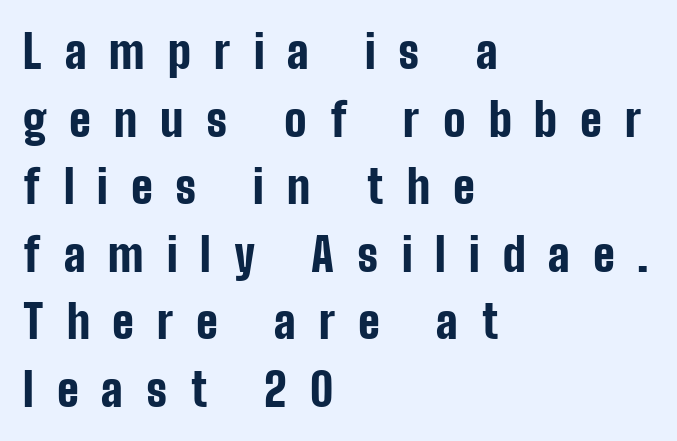
Each row of text sits above clean, open space. Regarding leading, the lines here are spaced in the standard way. The letters carry no serifs — their stems end cleanly without finishing strokes. Character widths vary here, with narrow letters taking less room than wide ones. The ragged edge is on the right, which tells us the setting is flush left.
